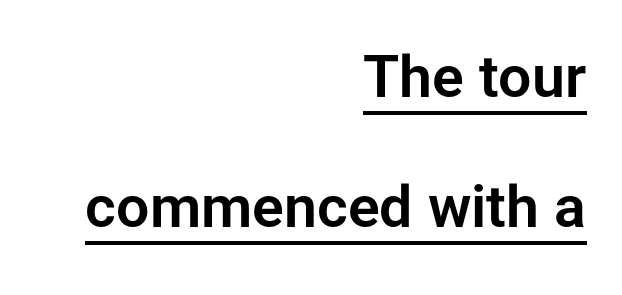
{"serif": "no", "italic": "no", "width": "normal", "stroke_contrast": "low", "x_height": "medium", "monospaced": "no", "underline": "yes", "align": "right", "line_spacing": "loose", "line_spacing_ratio": 2.2, "letter_spacing": "normal", "letter_spacing_em": 0.0, "glyph_px": 59}
